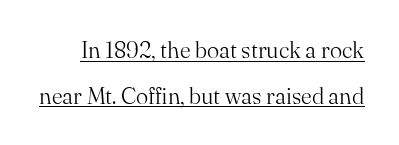
Q: Is the text bold? A: No.
Q: Is the text italic (slanted)? A: No, it is upright.
Q: Is the text underlined? A: Yes.
Q: Is the spacing between letters normal or unusually wide? A: Normal.
Q: Is the spacing between lines tight, normal or loose? A: Loose.
